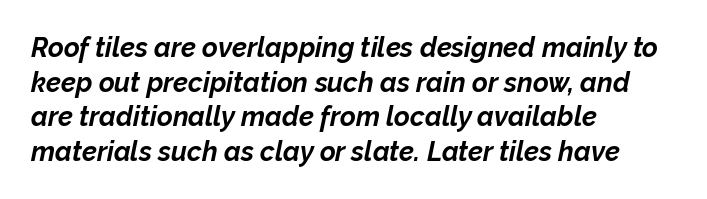
{"italic": "yes", "lean": "right", "slant_degrees": 12, "bold": "yes", "underline": "no", "align": "left", "line_spacing": "normal", "line_spacing_ratio": 1.28, "letter_spacing": "normal", "letter_spacing_em": 0.0, "glyph_px": 27}
